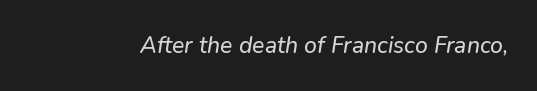
Emphasis-style slanted type is in use. Observe the ordinary spacing: letters are neighbours, not strangers. No word sits above an underline.
